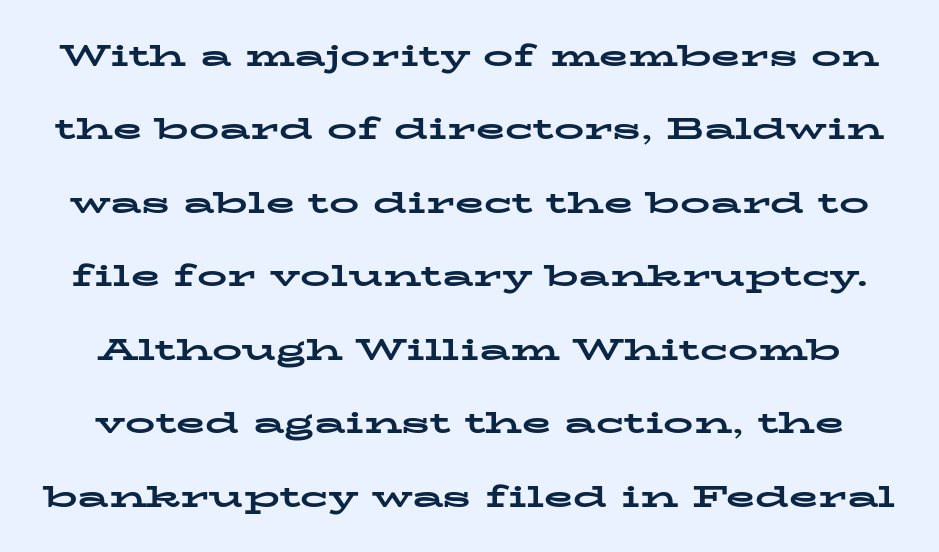
The image shows 30 px bold, wide serif type, upright; set loose line spacing (2.45x), normal letter spacing, not underlined; low stroke contrast and a medium x-height.
